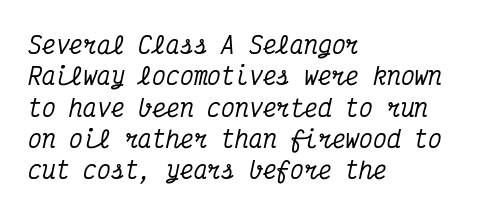
{"italic": "yes", "lean": "right", "slant_degrees": 12, "underline": "no", "align": "left", "line_spacing": "normal", "line_spacing_ratio": 1.36, "letter_spacing": "normal", "letter_spacing_em": 0.0, "glyph_px": 23}
